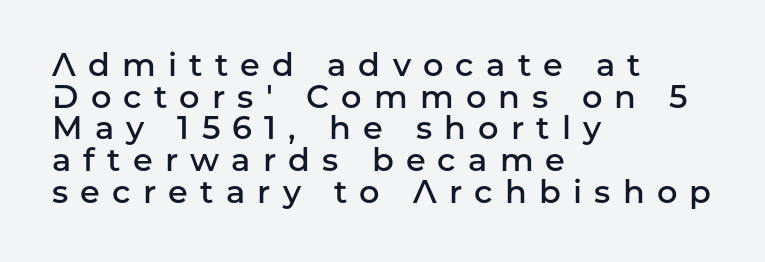
Only glyphs here, with clear space below each row. Type style note: lacks serifs. Proportional: the letters do not fall into vertical columns. Is the block centered? No — it sits flush against the left margin. The letters are spread apart with noticeably loose tracking. Set as a demibold, roughly 600 on the weight scale.
